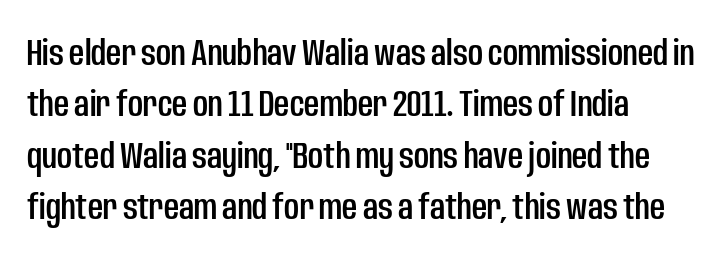
Q: Is the text italic (slanted)? A: No, it is upright.
Q: Is the typeface a serif or a sans-serif typeface? A: Sans-serif.
Q: Is the text underlined? A: No.
Q: Is the spacing between letters normal or unusually wide? A: Normal.
Q: Is the spacing between lines tight, normal or loose? A: Normal.
Q: Width (condensed, normal, or wide)? A: Condensed.
Q: Stroke contrast? A: Low.
Q: x-height? A: Large.
Q: Monospaced? A: No.
